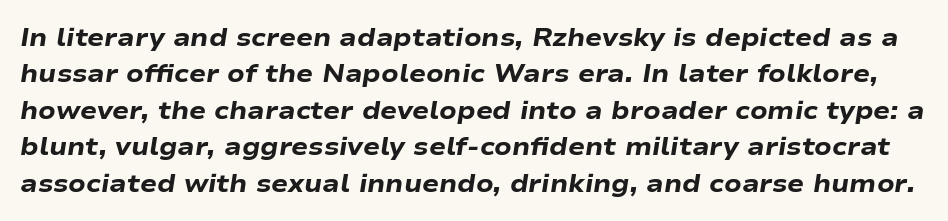
Does the lettering tilt? It does — this is italic. Quick note: underline off. The tracking reads as untouched default to a designer's eye. The vertical gap from one line to the next is medium. Emphasis by weight is at full strength: bold.
